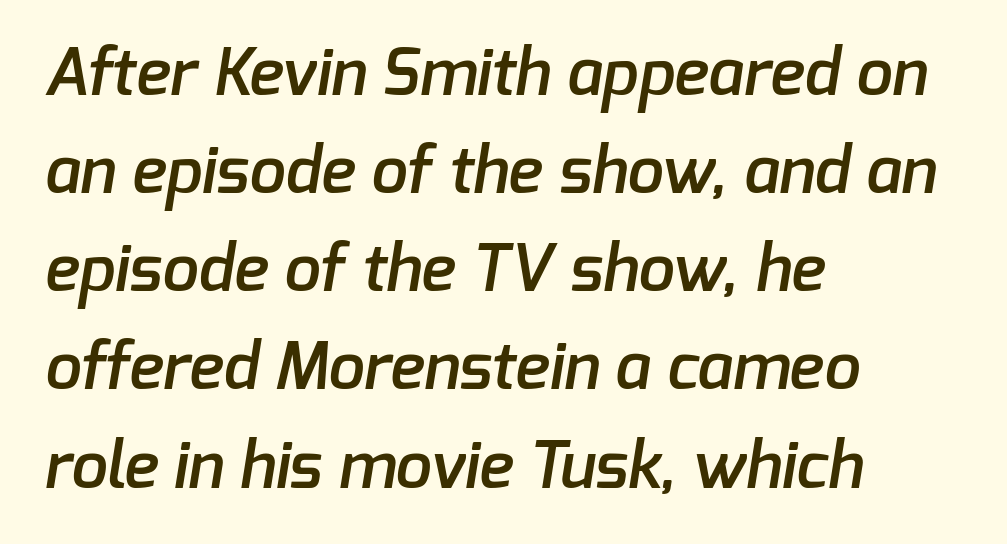
{"serif": "no", "bold": "semi", "weight": "semibold", "width": "normal", "stroke_contrast": "low", "x_height": "medium", "monospaced": "no", "underline": "no", "align": "left", "line_spacing": "normal", "line_spacing_ratio": 1.51, "letter_spacing": "normal", "letter_spacing_em": 0.0, "glyph_px": 65}
